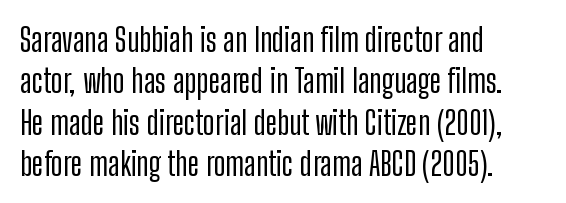
Q: Is the text italic (slanted)? A: No, it is upright.
Q: Is the typeface a serif or a sans-serif typeface? A: Sans-serif.
Q: Is the text underlined? A: No.
Q: How is the paragraph aligned? A: Left-aligned.
Q: Is the spacing between letters normal or unusually wide? A: Normal.
Q: Is the spacing between lines tight, normal or loose? A: Normal.
Q: Width (condensed, normal, or wide)? A: Condensed.
Q: Stroke contrast? A: Low.
Q: x-height? A: Medium.
Q: Monospaced? A: No.
